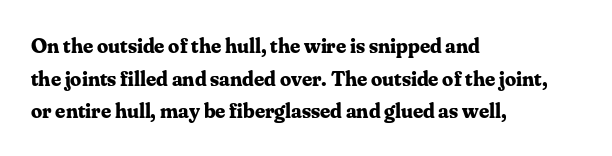
The image shows 22 px bold type, upright; set left-aligned, normal line spacing (1.48x), normal letter spacing, not underlined.
